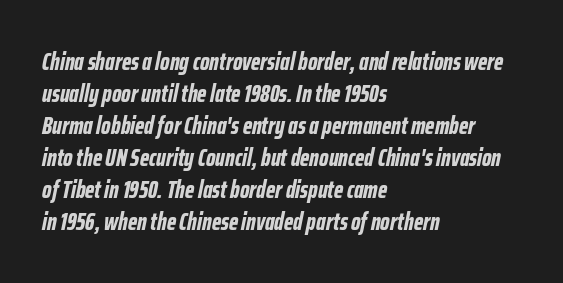
Each row of text sits above clean, open space. These lines sit exactly where default settings would place them. The whole block is typeset with a tilt. The face used here has the dense, thick strokes of a bold.
